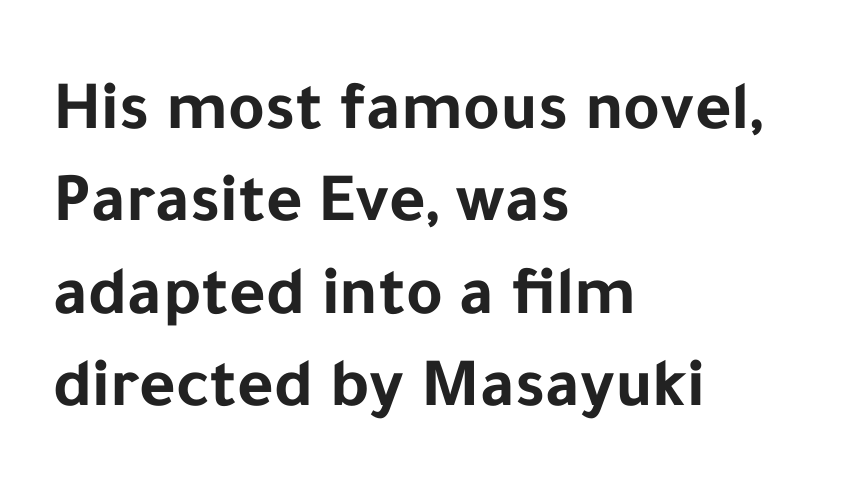
Whoever set this chose a conventional vertical rhythm. On the weight axis this lands at bold, roughly 700. The text was rendered using a sans face with plain stroke endings. The typography opts for an upright posture over an oblique one. How are the letters spaced? Ordinarily, with no added tracking. Which margin do the lines hug? The left one — the right edge is uneven.
